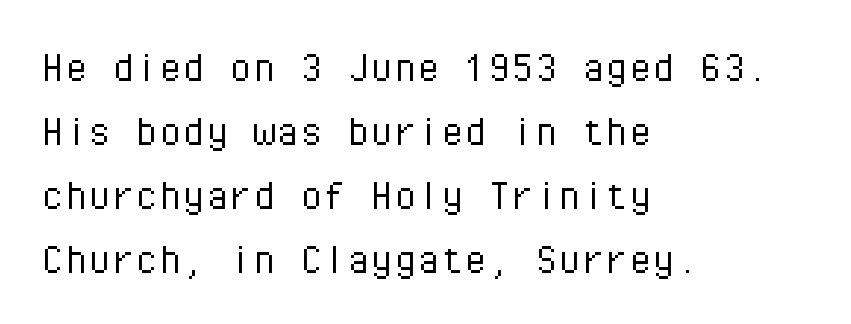
The image shows 47 px light sans-serif type, upright, monospaced; set left-aligned, normal line spacing (1.36x), normal letter spacing, not underlined; low stroke contrast and a medium x-height.
